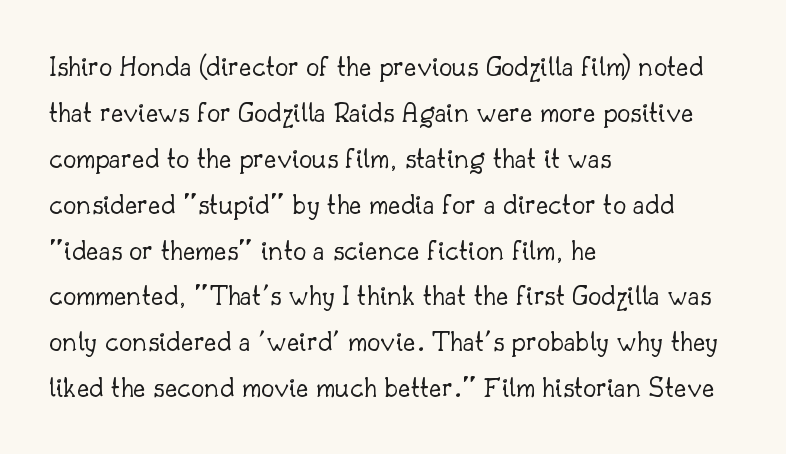
{"italic": "no", "bold": "no", "weight": "light", "width": "normal", "stroke_contrast": "low", "x_height": "small", "monospaced": "no", "underline": "no", "align": "left", "line_spacing": "normal", "line_spacing_ratio": 1.53, "letter_spacing": "normal", "letter_spacing_em": 0.0, "glyph_px": 30}
